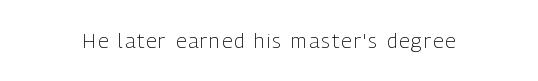
{"italic": "no", "bold": "no", "underline": "no", "glyph_px": 20}
